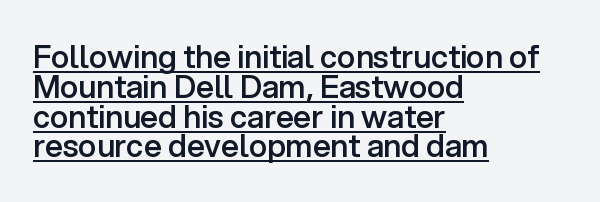
This sample carries an underscore along the baseline area. A somewhat darkened texture: the type is semibold rather than bold. Proportional: the letters do not fall into vertical columns. Is this a sans? Yes — the strokes have no serifs. The type sits square on the baseline with zero lean.
